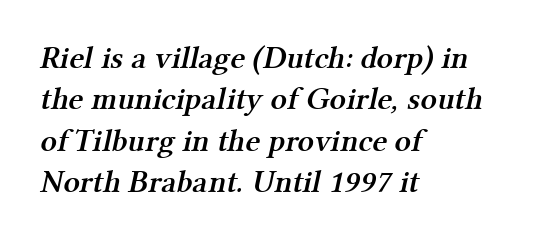
Q: Is the text bold? A: Semi-bold.
Q: Is the typeface a serif or a sans-serif typeface? A: Serif.
Q: Is the text underlined? A: No.
Q: How is the paragraph aligned? A: Left-aligned.
Q: Is the spacing between letters normal or unusually wide? A: Normal.
Q: Is the spacing between lines tight, normal or loose? A: Normal.
Q: Width (condensed, normal, or wide)? A: Normal.
Q: Stroke contrast? A: Medium.
Q: x-height? A: Medium.
Q: Monospaced? A: No.
